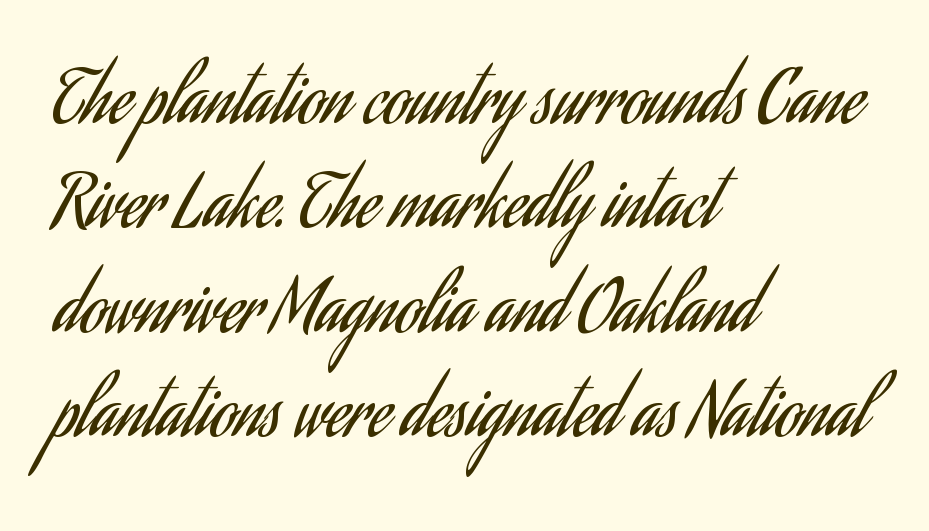
The image shows 71 px regular-weight, condensed sans-serif type; set left-aligned, normal line spacing (1.47x), normal letter spacing, not underlined; low stroke contrast and a small x-height.
